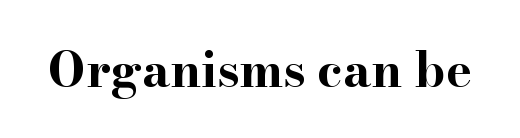
{"serif": "yes", "italic": "no", "bold": "yes", "weight": "bold", "width": "wide", "stroke_contrast": "high", "x_height": "small", "monospaced": "no", "underline": "no", "letter_spacing": "normal", "letter_spacing_em": 0.0, "glyph_px": 49}
